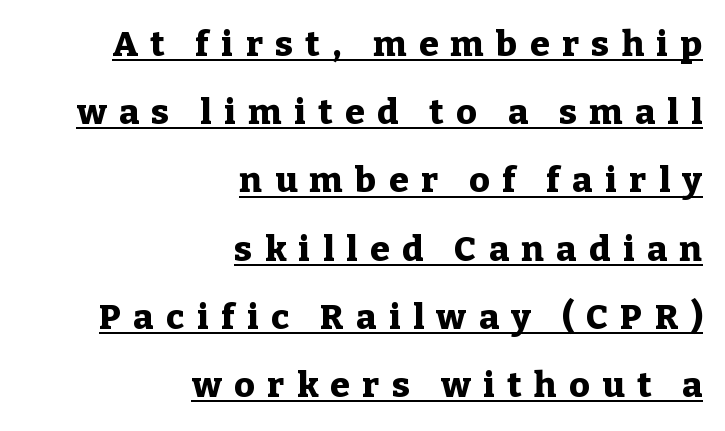
Q: Is the text bold? A: Yes.
Q: Is the text italic (slanted)? A: No, it is upright.
Q: Is the typeface a serif or a sans-serif typeface? A: Serif.
Q: Is the text underlined? A: Yes.
Q: How is the paragraph aligned? A: Right-aligned.
Q: Is the spacing between letters normal or unusually wide? A: Unusually wide.
Q: Is the spacing between lines tight, normal or loose? A: Loose.
Q: Width (condensed, normal, or wide)? A: Normal.
Q: Stroke contrast? A: Low.
Q: x-height? A: Medium.
Q: Monospaced? A: No.
